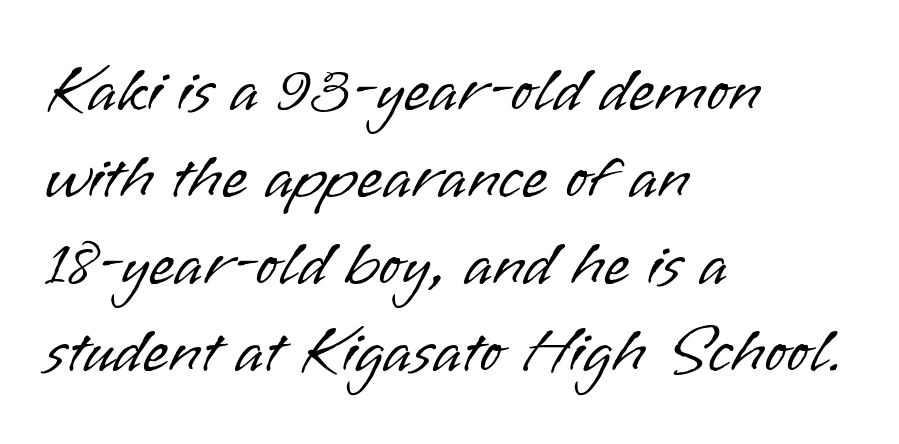
Q: Is the text bold? A: No.
Q: Is the text italic (slanted)? A: Yes.
Q: Is the typeface a serif or a sans-serif typeface? A: Sans-serif.
Q: Is the text underlined? A: No.
Q: How is the paragraph aligned? A: Left-aligned.
Q: Is the spacing between letters normal or unusually wide? A: Normal.
Q: Is the spacing between lines tight, normal or loose? A: Normal.
Q: Width (condensed, normal, or wide)? A: Normal.
Q: Stroke contrast? A: Low.
Q: x-height? A: Small.
Q: Monospaced? A: No.
